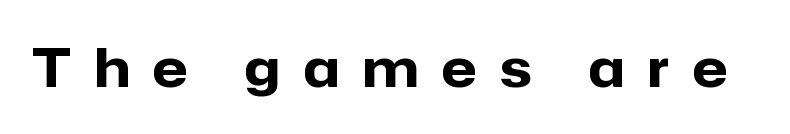
{"serif": "no", "italic": "no", "bold": "yes", "weight": "heavy", "width": "normal", "stroke_contrast": "low", "x_height": "medium", "monospaced": "no", "underline": "no", "letter_spacing": "wide", "letter_spacing_em": 0.45, "glyph_px": 52}
